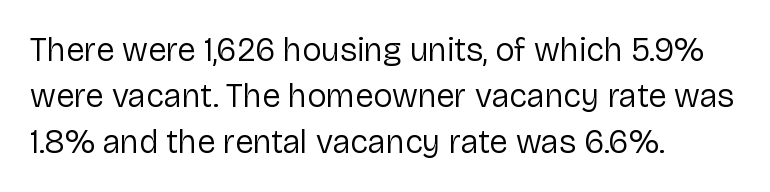
{"serif": "no", "italic": "no", "bold": "no", "weight": "regular", "width": "normal", "stroke_contrast": "low", "x_height": "medium", "monospaced": "no", "underline": "no", "align": "left", "line_spacing": "normal", "line_spacing_ratio": 1.39, "letter_spacing": "normal", "letter_spacing_em": 0.0, "glyph_px": 33}
